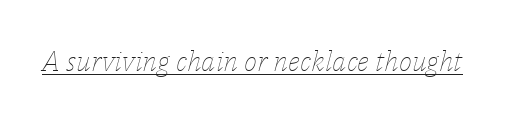
The image shows 28 px thin type, italic (leaning right); set normal letter spacing, underlined; low stroke contrast and a medium x-height.
